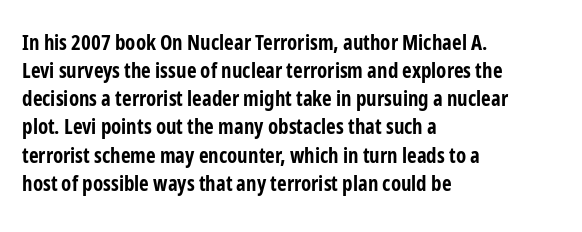
The image shows 21 px bold type, upright; set left-aligned, normal line spacing (1.34x), normal letter spacing, not underlined.
